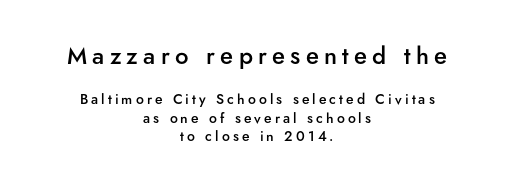
Q: Is the text bold? A: Semi-bold.
Q: Is the text italic (slanted)? A: No, it is upright.
Q: Is the text underlined? A: No.
Q: How is the paragraph aligned? A: Centered.
Q: Is the spacing between letters normal or unusually wide? A: Unusually wide.
Q: Is the spacing between lines tight, normal or loose? A: Normal.
Q: Which block of text is set in a larger size, the first (top) or the second (bottom)? A: The first (top) one.
